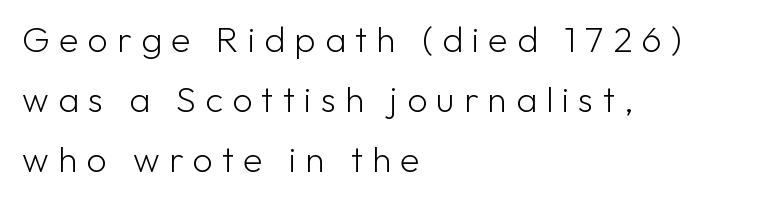
{"serif": "no", "italic": "no", "bold": "no", "weight": "light", "width": "normal", "stroke_contrast": "low", "x_height": "medium", "monospaced": "no", "underline": "no", "align": "left", "line_spacing": "normal", "line_spacing_ratio": 1.67, "letter_spacing": "wide", "letter_spacing_em": 0.25, "glyph_px": 36}
